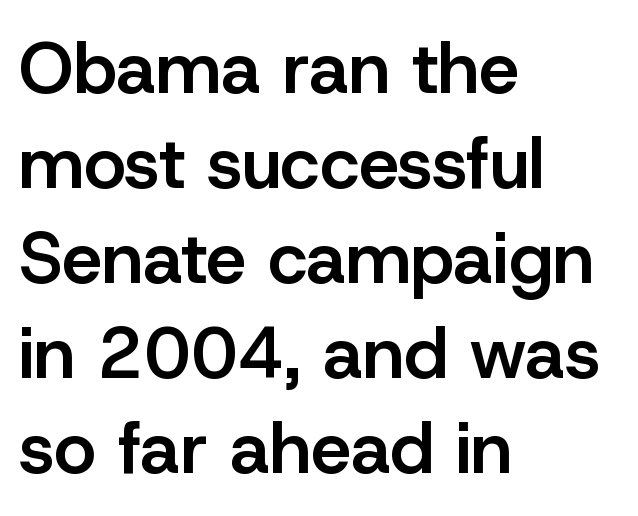
{"serif": "no", "italic": "no", "bold": "semi", "weight": "semibold", "width": "normal", "stroke_contrast": "low", "x_height": "medium", "monospaced": "no", "underline": "no", "align": "left", "line_spacing": "normal", "line_spacing_ratio": 1.32, "letter_spacing": "normal", "letter_spacing_em": 0.0, "glyph_px": 72}
